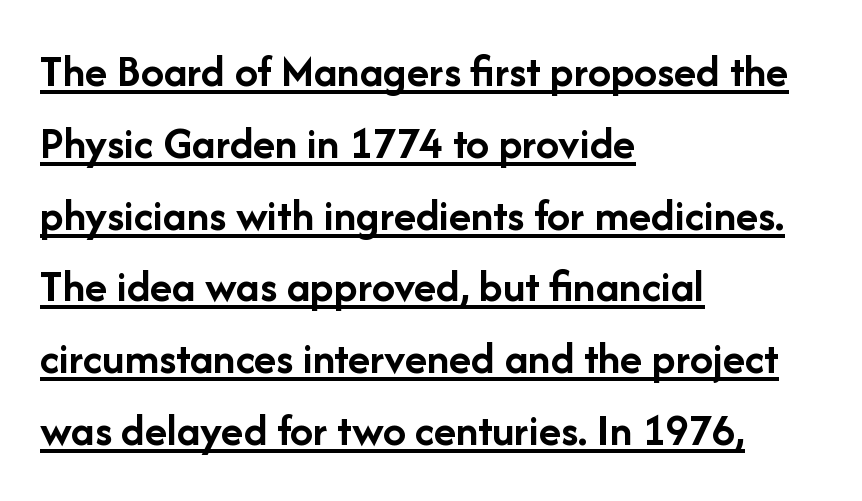
Heft: maximum for text — a bold. Underlining? Definitely there. This sample has the flowing, uneven cadence of proportional lettering. One glance says typical: line gaps are just what's usual. This rendering employs a face without finishing strokes, i.e., a sans-serif.
